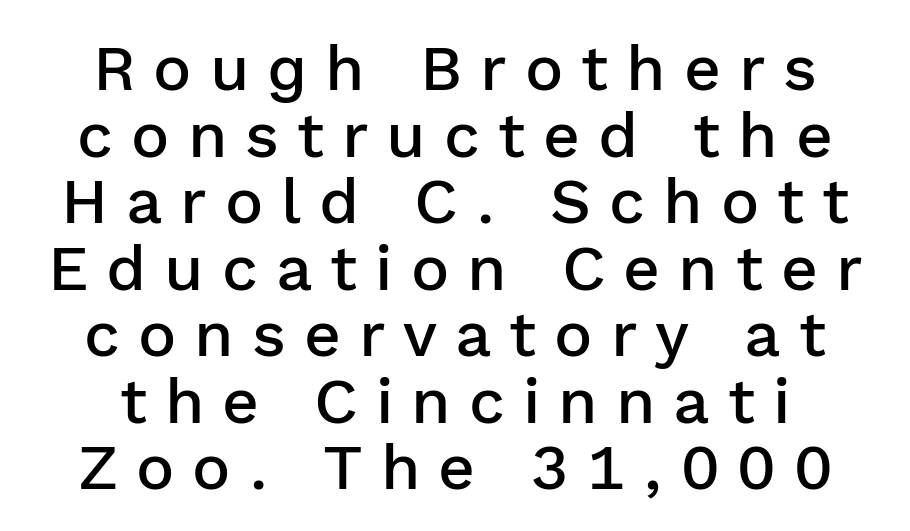
The glyphs in this specimen are sans serif. Caption: expanded tracking, letters set apart. Note the varied advance widths — an 'i' is clearly narrower than an 'm'. Notice how the stems are strictly vertical — no italics here. Neither beginnings nor endings align; midpoints do.
